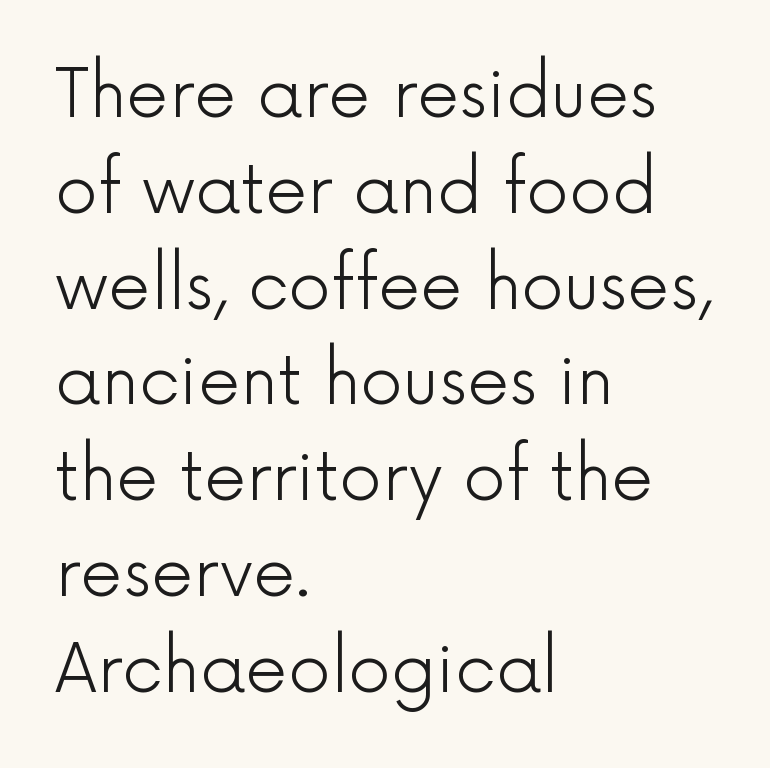
The image shows 67 px light sans-serif type, upright; set left-aligned, normal line spacing (1.43x), normal letter spacing, not underlined; a medium x-height.
